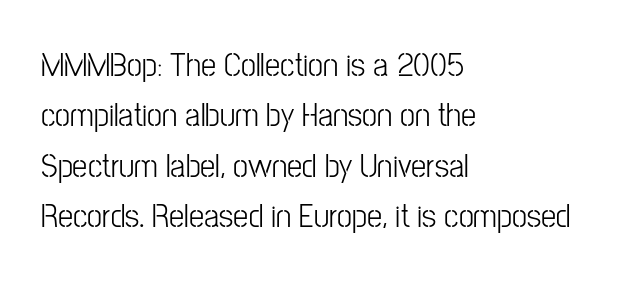
The strip under each line holds only bare page. The passage shown stacks its lines at a standard gap. Italic: no, the glyphs are upright roman. Words appear dense and cohesive because spacing is normal. This sample uses a sans-serif face.
